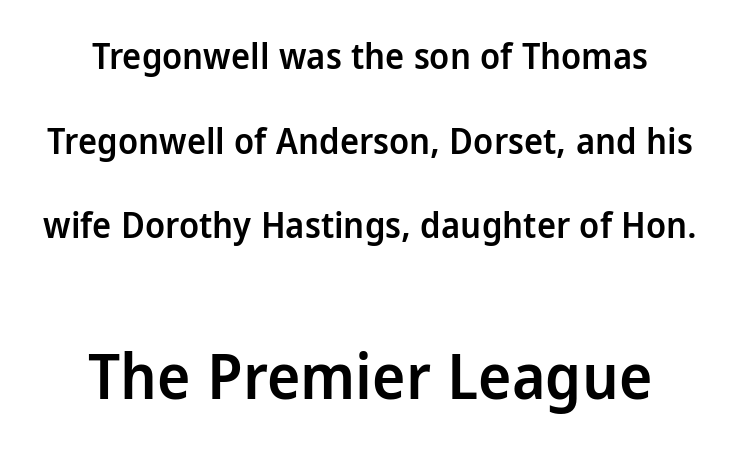
Q: Is the text bold? A: Semi-bold.
Q: Is the text italic (slanted)? A: No, it is upright.
Q: Is the typeface a serif or a sans-serif typeface? A: Sans-serif.
Q: Is the text underlined? A: No.
Q: How is the paragraph aligned? A: Centered.
Q: Is the spacing between letters normal or unusually wide? A: Normal.
Q: Is the spacing between lines tight, normal or loose? A: Loose.
Q: Which block of text is set in a larger size, the first (top) or the second (bottom)? A: The second (bottom) one.
Q: Width (condensed, normal, or wide)? A: Condensed.
Q: Stroke contrast? A: Low.
Q: x-height? A: Large.
Q: Monospaced? A: No.
